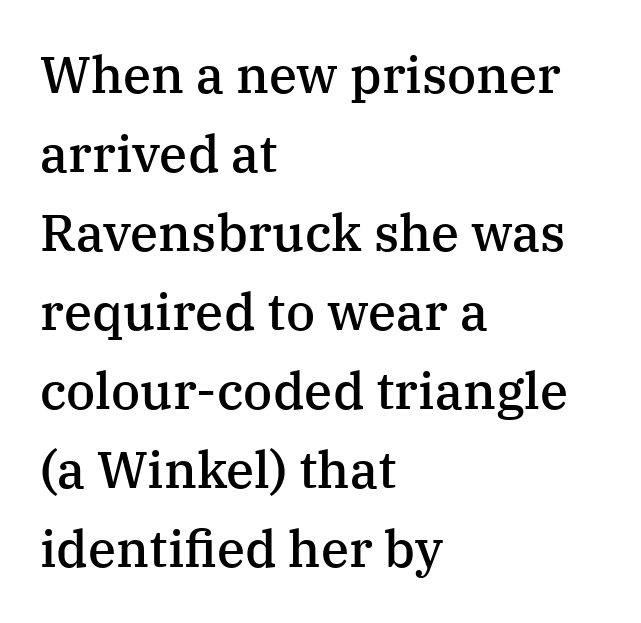
Look at the stroke-to-counter ratio: somewhat heavy, a semibold. Upright lettering throughout. Here the glyphs are tracked normally, forming tight word shapes. Normally led — the rows are evenly, conventionally spaced. Underlining? Definitely not there. Each letter keeps its own natural width here, so spacing adapts to shape.
